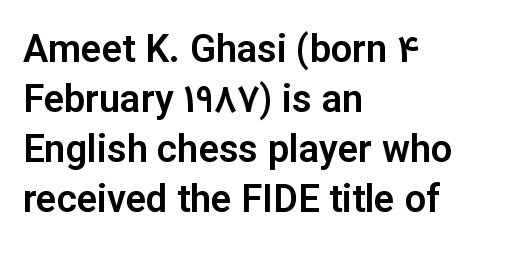
Each row of text sits above clean, open space. Does the copy run flush right? No — it runs flush left. The font family rendered here belongs to the sans-serif group. Every stem runs plumb, perpendicular to the baseline.
